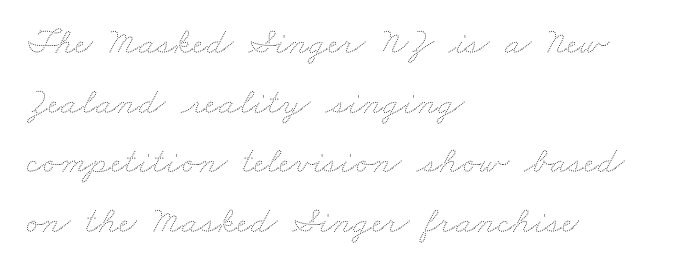
Q: Is the text bold? A: No.
Q: Is the text underlined? A: No.
Q: How is the paragraph aligned? A: Left-aligned.
Q: Is the spacing between letters normal or unusually wide? A: Normal.
Q: Is the spacing between lines tight, normal or loose? A: Normal.
Q: Width (condensed, normal, or wide)? A: Wide.
Q: Stroke contrast? A: Medium.
Q: x-height? A: Small.
Q: Monospaced? A: No.
